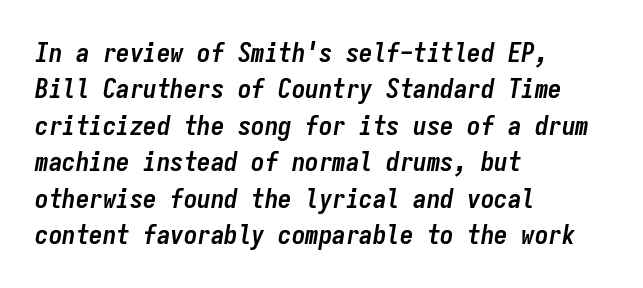
Q: Is the text bold? A: Yes.
Q: Is the text italic (slanted)? A: Yes, it leans right by about 9 degrees.
Q: Is the text underlined? A: No.
Q: How is the paragraph aligned? A: Left-aligned.
Q: Is the spacing between letters normal or unusually wide? A: Normal.
Q: Is the spacing between lines tight, normal or loose? A: Normal.
